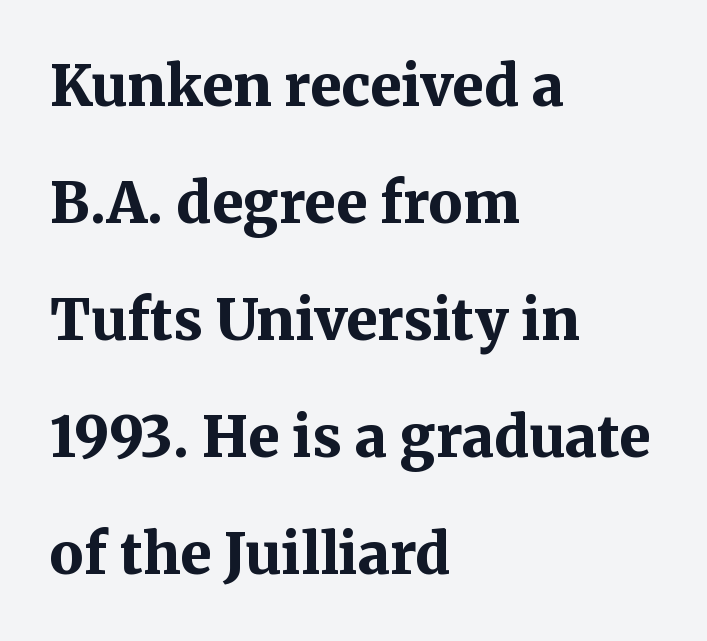
Q: Is the text bold? A: Yes.
Q: Is the text italic (slanted)? A: No, it is upright.
Q: Is the typeface a serif or a sans-serif typeface? A: Serif.
Q: Is the text underlined? A: No.
Q: How is the paragraph aligned? A: Left-aligned.
Q: Is the spacing between letters normal or unusually wide? A: Normal.
Q: Is the spacing between lines tight, normal or loose? A: Loose.
Q: Width (condensed, normal, or wide)? A: Normal.
Q: Stroke contrast? A: Medium.
Q: x-height? A: Medium.
Q: Monospaced? A: No.
